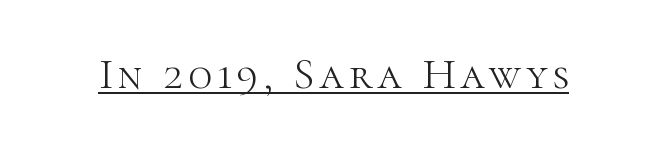
The image shows 44 px light serif type, upright; set underlined; high stroke contrast and a medium x-height.
